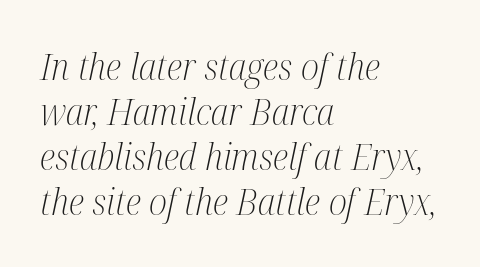
A typesetter would call this proportional, since set widths differ per character. Glance below the letters and you will spot only blank space. Summary of weight: not heavy and not bold. The letterforms sit shoulder to shoulder at normal distance.
